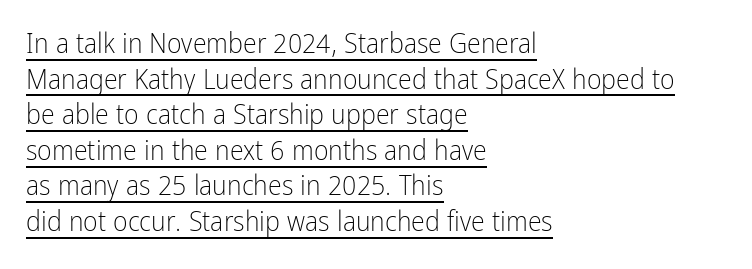
The image shows 28 px light, condensed sans-serif type, upright; set left-aligned, normal line spacing (1.27x), normal letter spacing, underlined; low stroke contrast and a medium x-height.
